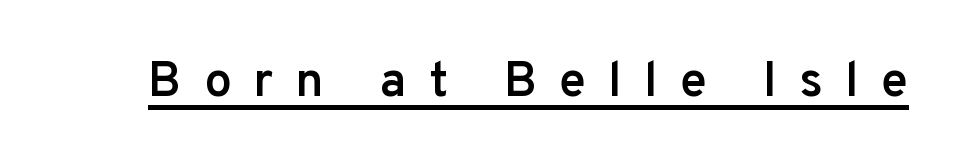
The axis of the letterforms is exactly vertical. This sample has the flowing, uneven cadence of proportional lettering. Stroke terminals: plain, sans-serif. The typesetter has applied underlining to the passage shown. Spacing between characters has been opened up far beyond the box default. Its strokes are somewhat broadened, the hallmark of semibold type.
